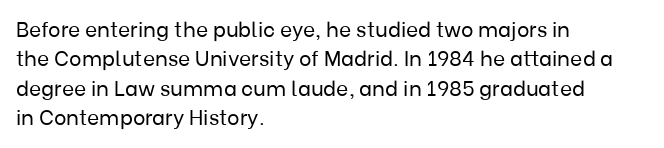
{"italic": "no", "bold": "no", "underline": "no", "align": "left", "line_spacing": "normal", "line_spacing_ratio": 1.4, "letter_spacing": "normal", "letter_spacing_em": 0.0, "glyph_px": 21}
